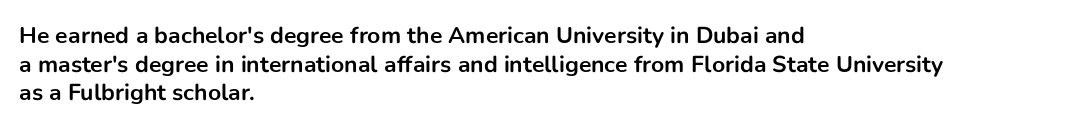
The image shows 23 px bold type, upright; set left-aligned, line spacing 1.24x, normal letter spacing, not underlined.
